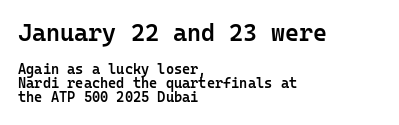
The image shows 24 px text type, upright; set left-aligned, tight line spacing (1.0x), normal letter spacing, not underlined; the first (top) block is 1.71x larger.
